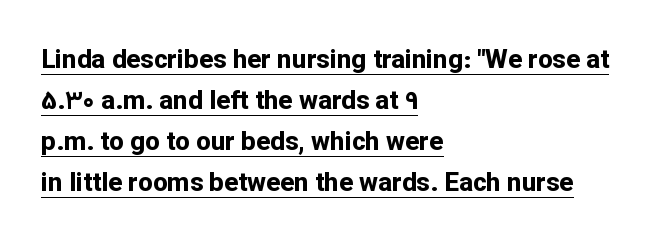
Q: Is the text bold? A: Yes.
Q: Is the text italic (slanted)? A: No, it is upright.
Q: Is the text underlined? A: Yes.
Q: How is the paragraph aligned? A: Left-aligned.
Q: Is the spacing between letters normal or unusually wide? A: Normal.
Q: Is the spacing between lines tight, normal or loose? A: Normal.
